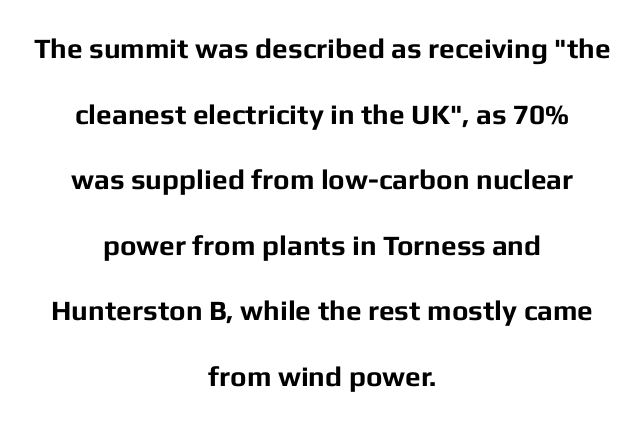
Q: Is the text bold? A: Yes.
Q: Is the text italic (slanted)? A: No, it is upright.
Q: Is the typeface a serif or a sans-serif typeface? A: Sans-serif.
Q: Is the text underlined? A: No.
Q: How is the paragraph aligned? A: Centered.
Q: Is the spacing between letters normal or unusually wide? A: Normal.
Q: Is the spacing between lines tight, normal or loose? A: Loose.
Q: Width (condensed, normal, or wide)? A: Normal.
Q: Stroke contrast? A: Low.
Q: x-height? A: Medium.
Q: Monospaced? A: No.
